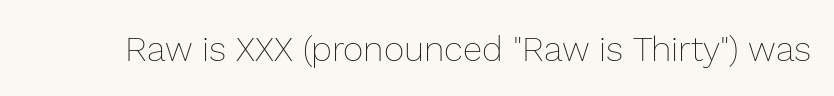
Q: Is the text bold? A: No.
Q: Is the text italic (slanted)? A: No, it is upright.
Q: Is the text underlined? A: No.
Q: Is the spacing between letters normal or unusually wide? A: Normal.
Q: Width (condensed, normal, or wide)? A: Normal.
Q: Stroke contrast? A: Low.
Q: x-height? A: Medium.
Q: Monospaced? A: No.
